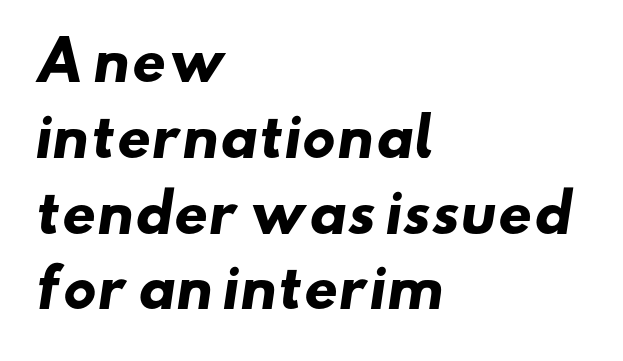
Anything drawn beneath the words? Only blank space. The rendering uses natural spacing where letterforms have individual widths. Between one letter and the next there's only the usual sliver of space. These lines are set flush left with a ragged right edge.
